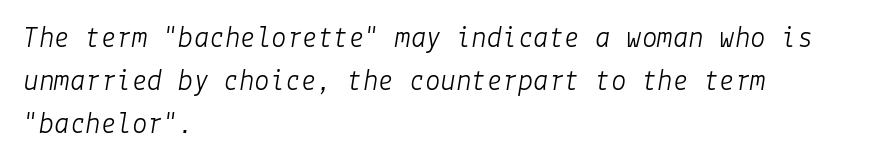
The image shows 31 px light type, italic (leaning right); set left-aligned, normal line spacing (1.38x), normal letter spacing, not underlined; low stroke contrast and a medium x-height.
